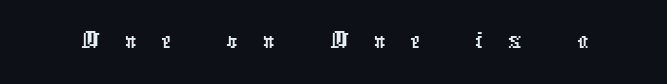
{"serif": "no", "width": "condensed", "stroke_contrast": "low", "x_height": "medium", "monospaced": "no", "underline": "no", "letter_spacing": "wide", "letter_spacing_em": 0.46, "glyph_px": 54}
